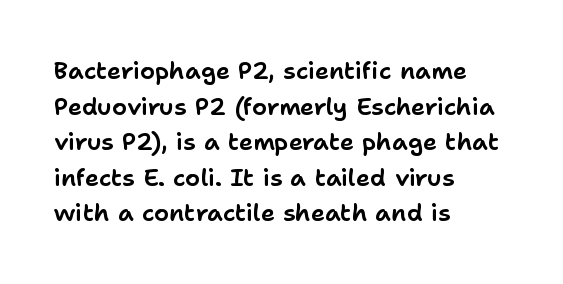
Q: Is the text italic (slanted)? A: No, it is upright.
Q: Is the text underlined? A: No.
Q: How is the paragraph aligned? A: Left-aligned.
Q: Is the spacing between letters normal or unusually wide? A: Normal.
Q: Is the spacing between lines tight, normal or loose? A: Normal.
